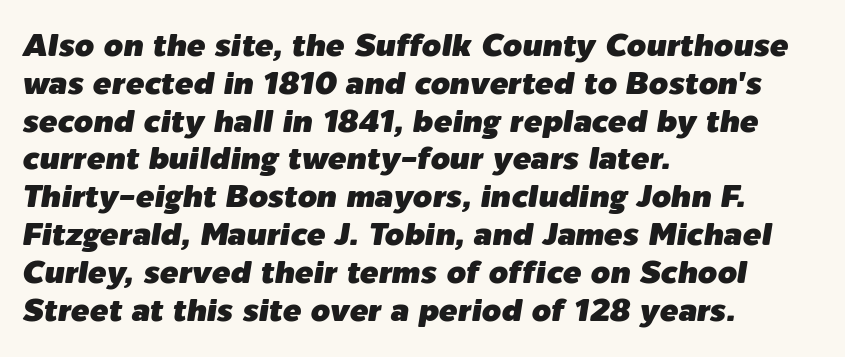
The image shows 31 px text type, italic (leaning right); set left-aligned, line spacing 1.22x, normal letter spacing, not underlined; low stroke contrast and a medium x-height.
